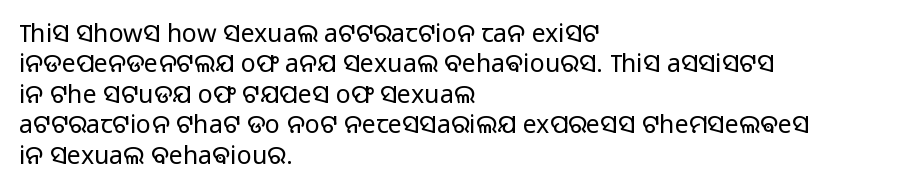
Q: Is the text bold? A: No.
Q: Is the text italic (slanted)? A: No, it is upright.
Q: Is the text underlined? A: No.
Q: How is the paragraph aligned? A: Left-aligned.
Q: Is the spacing between letters normal or unusually wide? A: Normal.
